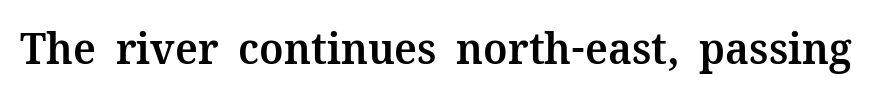
Q: Is the text bold? A: Semi-bold.
Q: Is the text italic (slanted)? A: No, it is upright.
Q: Is the typeface a serif or a sans-serif typeface? A: Serif.
Q: Is the text underlined? A: No.
Q: Is the spacing between letters normal or unusually wide? A: Normal.
Q: Width (condensed, normal, or wide)? A: Normal.
Q: Stroke contrast? A: Medium.
Q: x-height? A: Medium.
Q: Monospaced? A: No.
